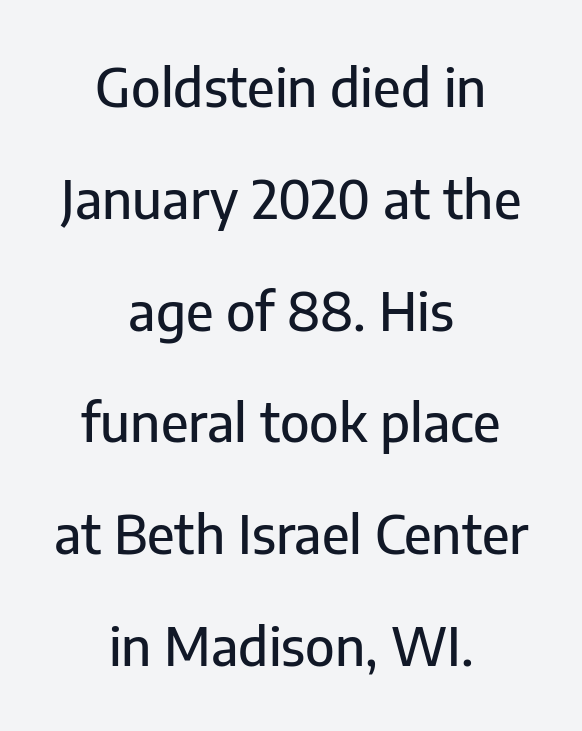
The image shows 52 px sans-serif type, upright; set centered, loose line spacing (2.15x), normal letter spacing, not underlined; low stroke contrast and a medium x-height.
